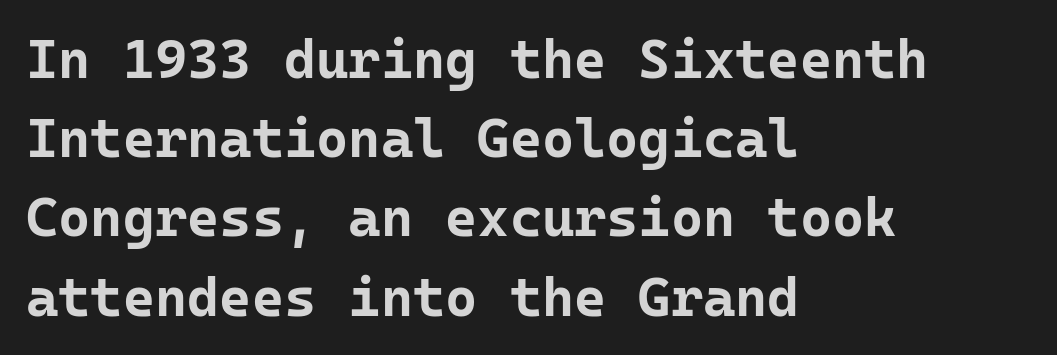
The image shows 55 px bold sans-serif type, upright, monospaced; set left-aligned, normal line spacing (1.44x), normal letter spacing, not underlined; low stroke contrast and a medium x-height.
